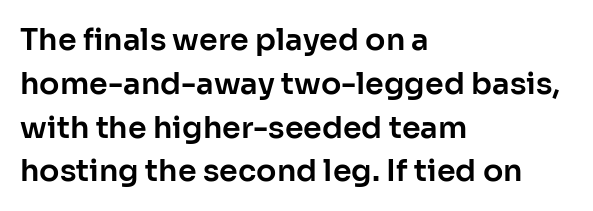
The image shows 30 px sans-serif type, upright; set left-aligned, normal line spacing (1.46x), normal letter spacing, not underlined; low stroke contrast and a medium x-height.
